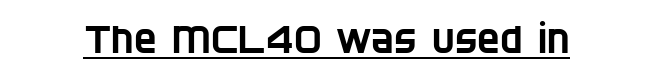
{"serif": "no", "width": "condensed", "stroke_contrast": "low", "x_height": "large", "monospaced": "no", "underline": "yes", "letter_spacing": "normal", "letter_spacing_em": 0.0, "glyph_px": 38}
